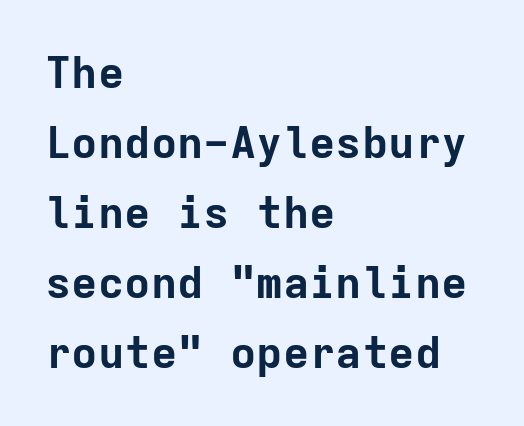
The image shows 44 px bold sans-serif type, upright, monospaced; set left-aligned, normal line spacing (1.59x), normal letter spacing, not underlined; low stroke contrast and a medium x-height.
